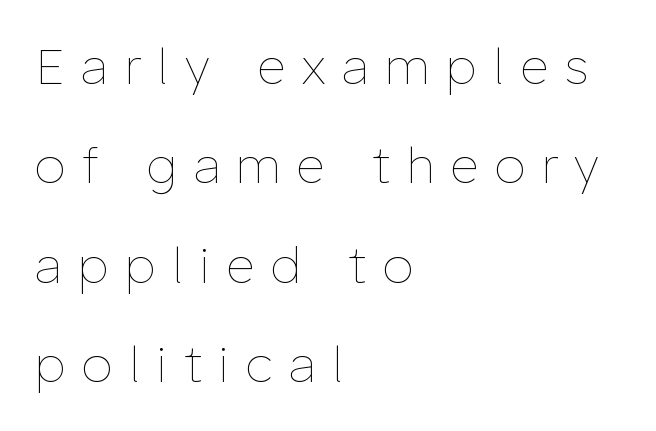
Q: Is the text bold? A: No.
Q: Is the text italic (slanted)? A: No, it is upright.
Q: Is the text underlined? A: No.
Q: How is the paragraph aligned? A: Left-aligned.
Q: Is the spacing between letters normal or unusually wide? A: Unusually wide.
Q: Is the spacing between lines tight, normal or loose? A: Loose.
Q: Width (condensed, normal, or wide)? A: Normal.
Q: Stroke contrast? A: Low.
Q: x-height? A: Medium.
Q: Monospaced? A: No.
